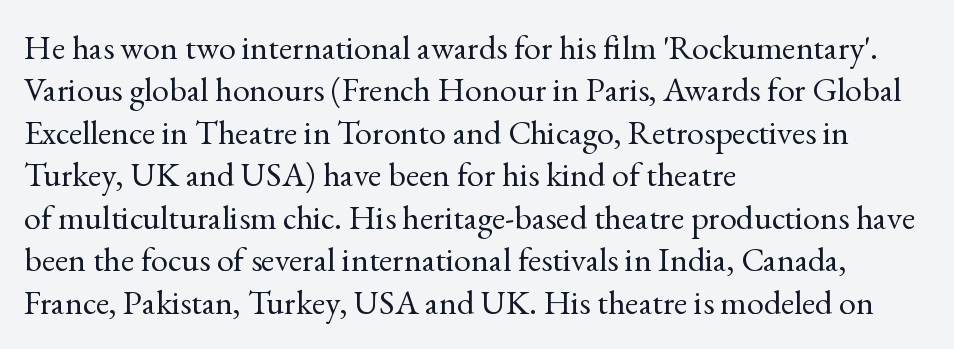
Q: Is the text bold? A: No.
Q: Is the text italic (slanted)? A: No, it is upright.
Q: Is the typeface a serif or a sans-serif typeface? A: Serif.
Q: Is the text underlined? A: No.
Q: How is the paragraph aligned? A: Left-aligned.
Q: Is the spacing between letters normal or unusually wide? A: Normal.
Q: Is the spacing between lines tight, normal or loose? A: Normal.
Q: Width (condensed, normal, or wide)? A: Normal.
Q: x-height? A: Small.
Q: Monospaced? A: No.
